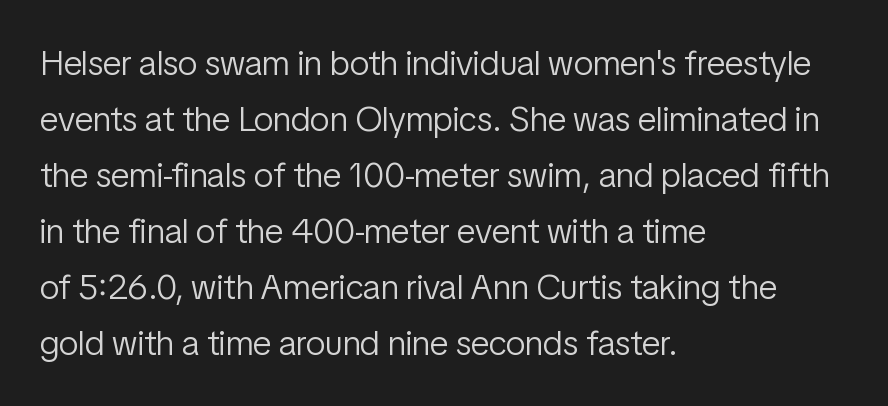
The image shows 35 px light, condensed sans-serif type, upright; set left-aligned, normal line spacing (1.6x), normal letter spacing, not underlined; low stroke contrast and a medium x-height.
